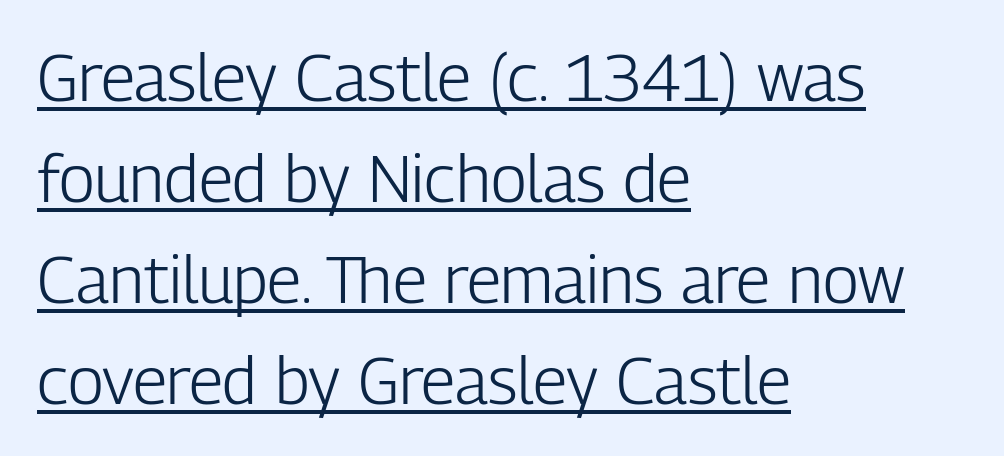
Q: Is the text bold? A: No.
Q: Is the text italic (slanted)? A: No, it is upright.
Q: Is the typeface a serif or a sans-serif typeface? A: Sans-serif.
Q: Is the text underlined? A: Yes.
Q: How is the paragraph aligned? A: Left-aligned.
Q: Is the spacing between letters normal or unusually wide? A: Normal.
Q: Is the spacing between lines tight, normal or loose? A: Normal.
Q: Width (condensed, normal, or wide)? A: Condensed.
Q: Stroke contrast? A: Low.
Q: x-height? A: Medium.
Q: Monospaced? A: No.
